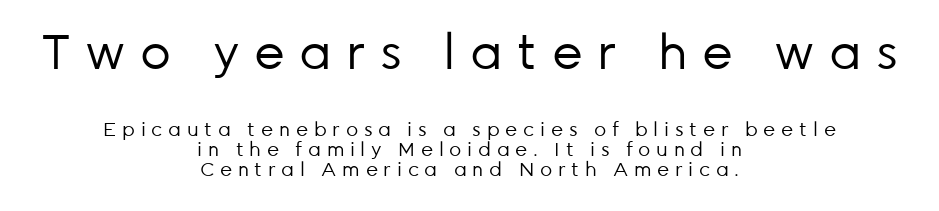
{"serif": "no", "italic": "no", "bold": "no", "weight": "regular", "width": "normal", "stroke_contrast": "low", "x_height": "medium", "monospaced": "no", "underline": "no", "align": "center", "line_spacing": "tight", "line_spacing_ratio": 1.07, "letter_spacing": "wide", "letter_spacing_em": 0.3, "larger_block": "first", "size_ratio": 2.53, "glyph_px": 48}
